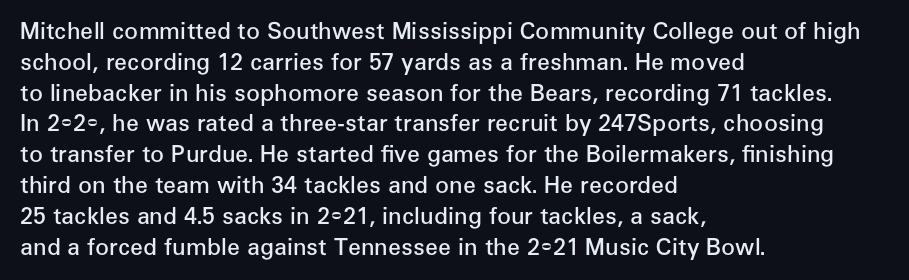
Whoever set this chose a conventional vertical rhythm. There is no visible air inserted between adjacent glyphs. Where is the straight margin? On the left. Type without underlining. The specimen reads as upright at a glance. The typesetting leans somewhat heavy: a semibold.
